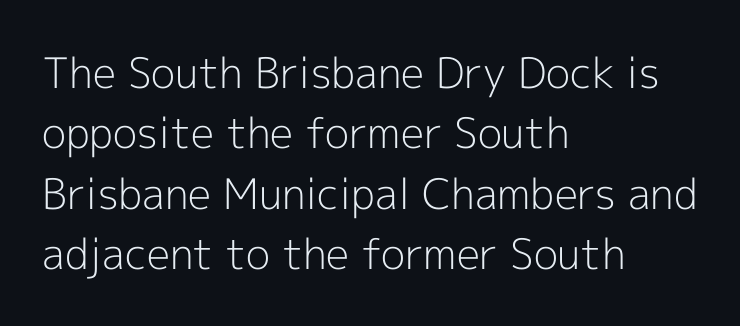
{"serif": "no", "italic": "no", "bold": "no", "weight": "light", "width": "normal", "x_height": "medium", "monospaced": "no", "underline": "no", "align": "left", "line_spacing": "normal", "line_spacing_ratio": 1.44, "letter_spacing": "normal", "letter_spacing_em": 0.0, "glyph_px": 42}
